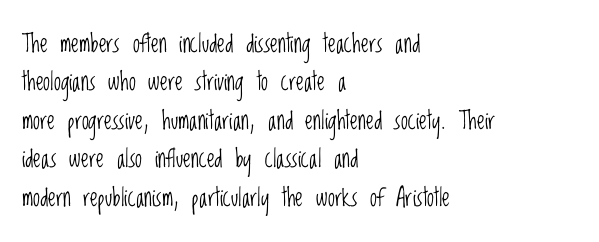
{"italic": "no", "bold": "no", "underline": "no", "align": "left", "line_spacing": "normal", "line_spacing_ratio": 1.54, "letter_spacing": "normal", "letter_spacing_em": 0.0, "glyph_px": 25}
